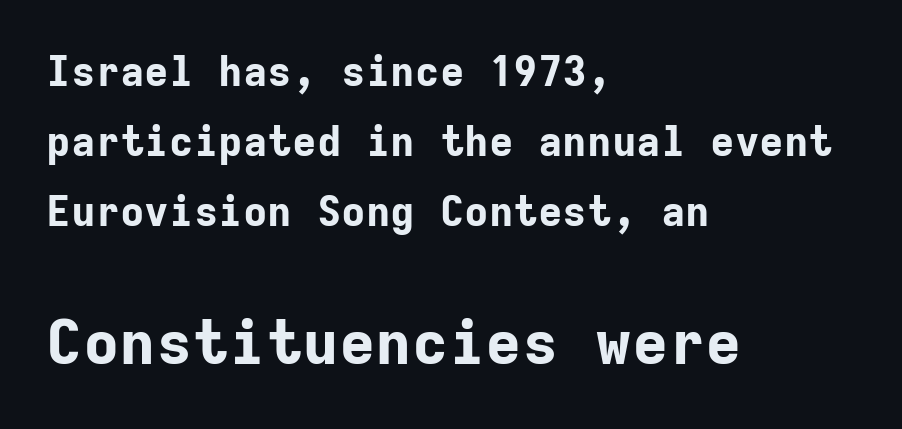
The image shows 61 px bold sans-serif type, upright, monospaced; set left-aligned, line spacing 1.71x, normal letter spacing, not underlined; the second (bottom) block is 1.49x larger; low stroke contrast and a medium x-height.
